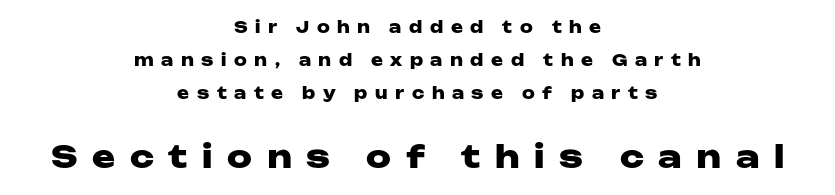
The lettering holds an erect, upright posture throughout. Do the characters align in a grid? No, the font is proportional. The specimen omits any rule beneath the text block's lines. Characters follow at a spacing far wider than the type designer built in. Caption: upper text group reduced, lower text group enlarged.
